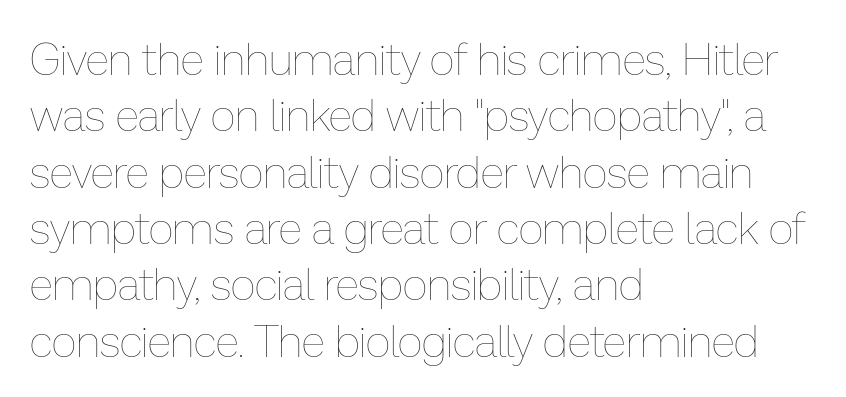
{"italic": "no", "bold": "no", "weight": "thin", "width": "normal", "stroke_contrast": "low", "x_height": "medium", "monospaced": "no", "underline": "no", "align": "left", "line_spacing": "normal", "line_spacing_ratio": 1.28, "letter_spacing": "normal", "letter_spacing_em": 0.0, "glyph_px": 44}
